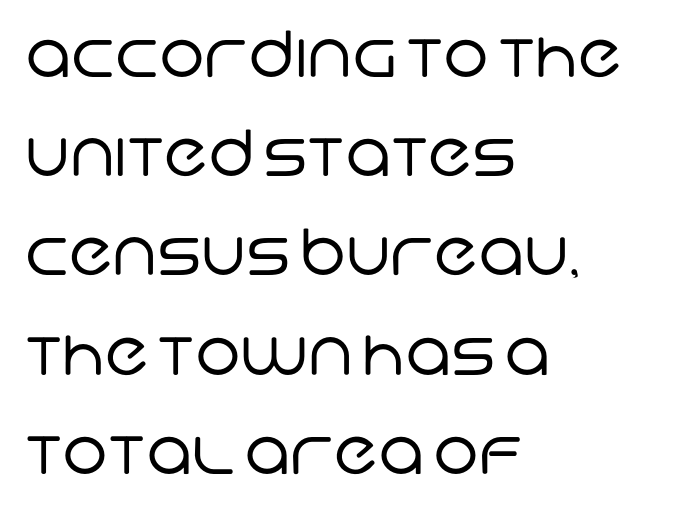
The image shows 64 px regular-weight sans-serif type; set left-aligned, normal line spacing (1.55x), normal letter spacing, not underlined; low stroke contrast and a large x-height.
